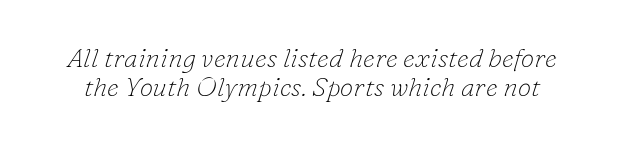
In terms of letterspacing, this is plain default setting. The specimen reads as italic at a glance. Ink coverage per letter is moderate at most. Honestly, there is no underline to notice here at all. What's the leading like? Squeezed, with rows nearly overlapping.
